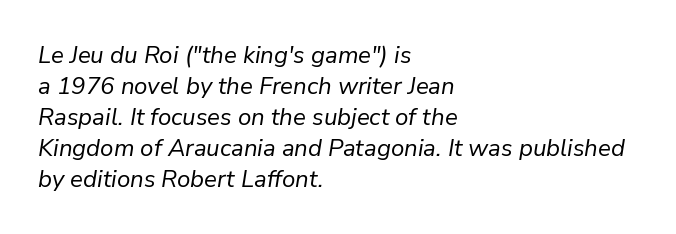
The image shows 24 px text type, italic (leaning right); set left-aligned, normal line spacing (1.29x), normal letter spacing, not underlined.
